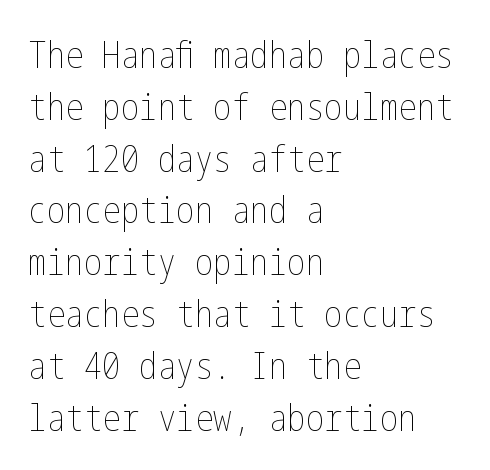
{"italic": "no", "bold": "no", "weight": "thin", "width": "condensed", "stroke_contrast": "low", "x_height": "medium", "underline": "no", "align": "left", "line_spacing": "normal", "line_spacing_ratio": 1.4, "letter_spacing": "normal", "letter_spacing_em": 0.0, "glyph_px": 37}
